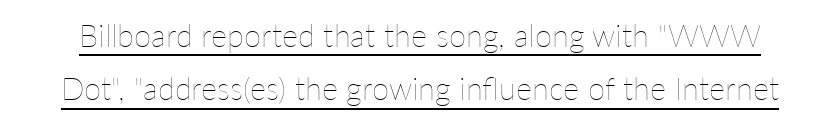
The image shows 31 px thin type, upright; set line spacing 1.72x, normal letter spacing, underlined; low stroke contrast and a medium x-height.
